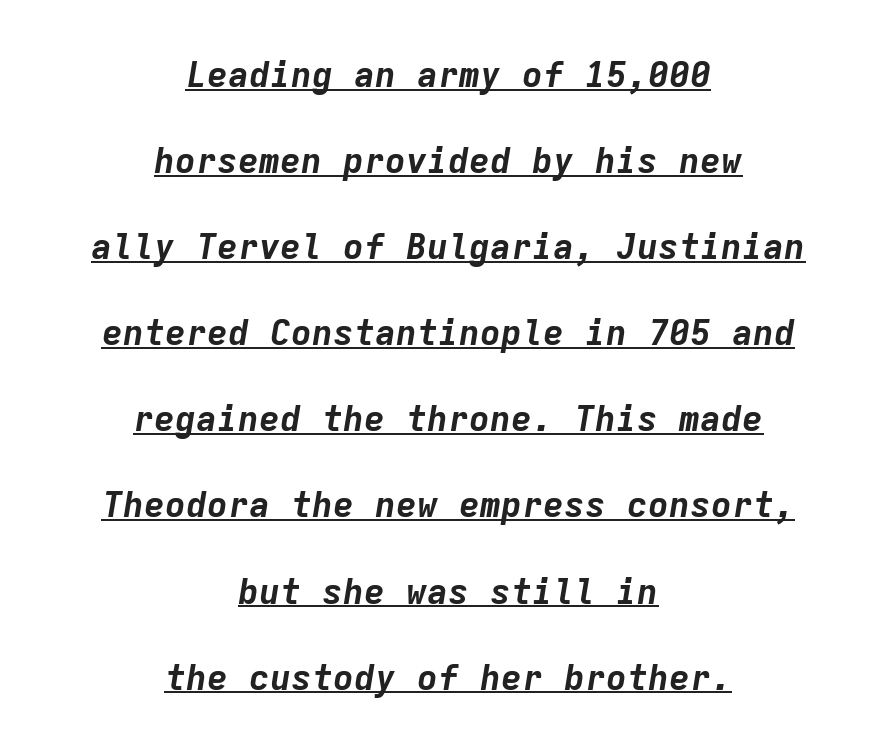
The image shows 35 px bold type, italic (leaning right), monospaced; set centered, loose line spacing (2.46x), normal letter spacing, underlined; low stroke contrast and a medium x-height.
